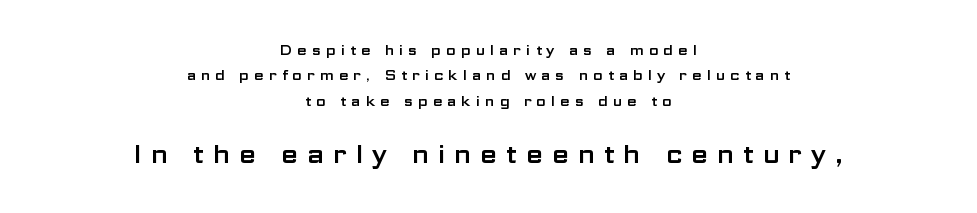
{"italic": "no", "underline": "no", "align": "center", "line_spacing_ratio": 1.81, "letter_spacing": "wide", "letter_spacing_em": 0.35, "larger_block": "second", "size_ratio": 1.79, "glyph_px": 25}
